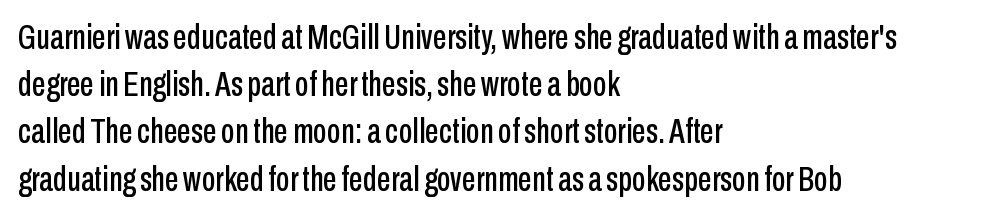
{"serif": "no", "italic": "no", "width": "condensed", "stroke_contrast": "low", "x_height": "medium", "monospaced": "no", "underline": "no", "align": "left", "line_spacing": "normal", "line_spacing_ratio": 1.35, "letter_spacing": "normal", "letter_spacing_em": 0.0, "glyph_px": 35}
